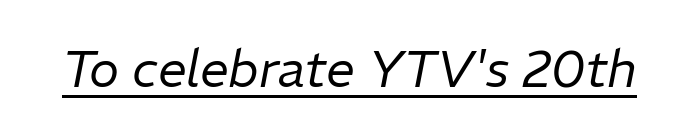
Is this a fixed-width face? No — the glyphs have proportional, varying widths. What stands out about the letter spacing? Nothing — it is the standard amount. The font is comparable to plain body text, perhaps lighter. The glyphs are accompanied by a horizontal stroke just below them. It's the slanting kind of type.
